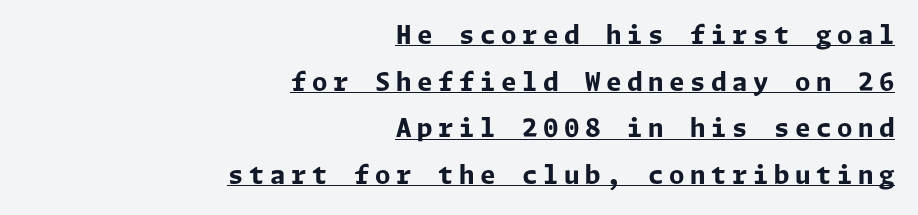
{"italic": "no", "bold": "yes", "underline": "yes", "align": "right", "line_spacing_ratio": 1.87, "letter_spacing": "wide", "letter_spacing_em": 0.22, "glyph_px": 25}
